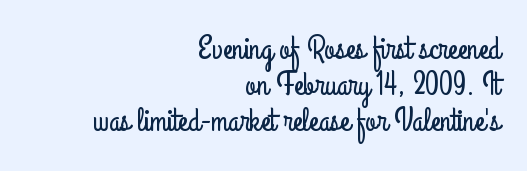
{"serif": "no", "width": "condensed", "stroke_contrast": "low", "x_height": "small", "monospaced": "no", "underline": "no", "align": "right", "line_spacing": "tight", "line_spacing_ratio": 1.12, "letter_spacing": "normal", "letter_spacing_em": 0.0, "glyph_px": 32}
